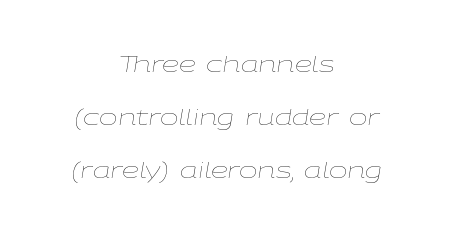
{"italic": "yes", "lean": "right", "slant_degrees": 9, "bold": "no", "underline": "no", "align": "center", "line_spacing": "loose", "line_spacing_ratio": 2.41, "letter_spacing": "normal", "letter_spacing_em": 0.0, "glyph_px": 22}
